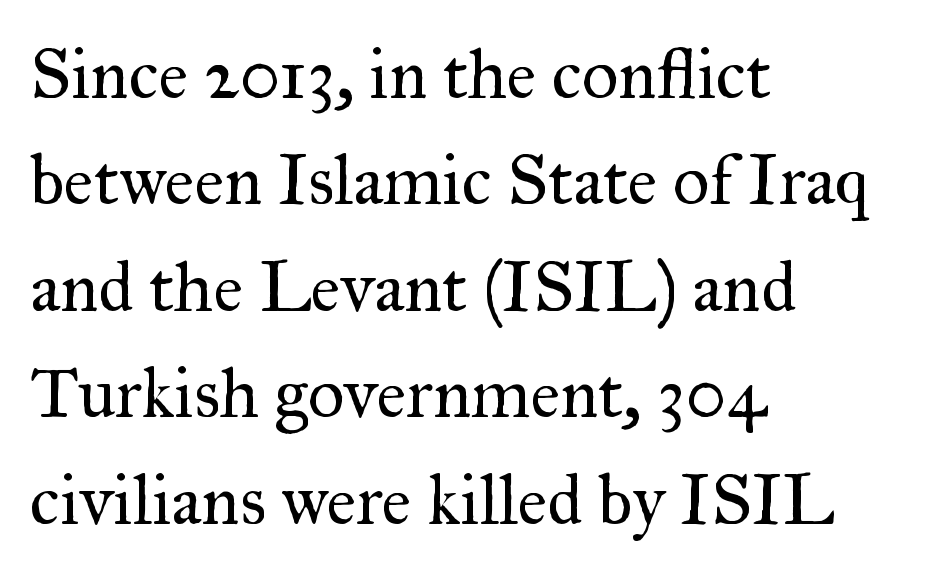
{"serif": "yes", "italic": "no", "bold": "no", "weight": "regular", "width": "normal", "stroke_contrast": "medium", "x_height": "small", "monospaced": "no", "underline": "no", "align": "left", "line_spacing": "normal", "line_spacing_ratio": 1.5, "letter_spacing": "normal", "letter_spacing_em": 0.0, "glyph_px": 71}
